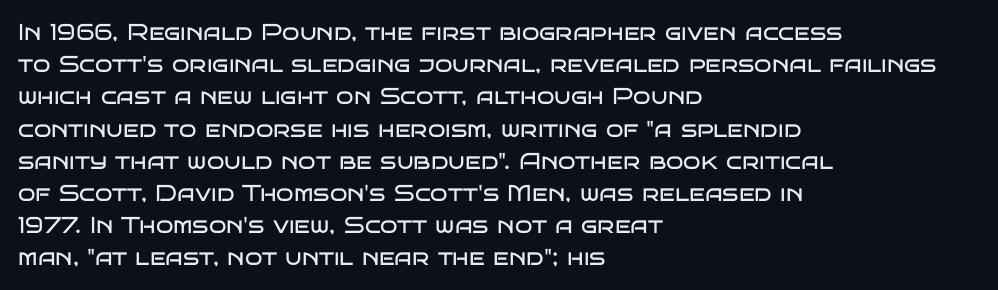
Regarding leading, the lines here are spaced in the standard way. The setting favours the left margin, as ordinary paragraphs usually do. The typeface has the unassuming heft of standard copy or less. The tracking reads as untouched default to a designer's eye. Type without underlining. Vertical strokes here are truly vertical.
